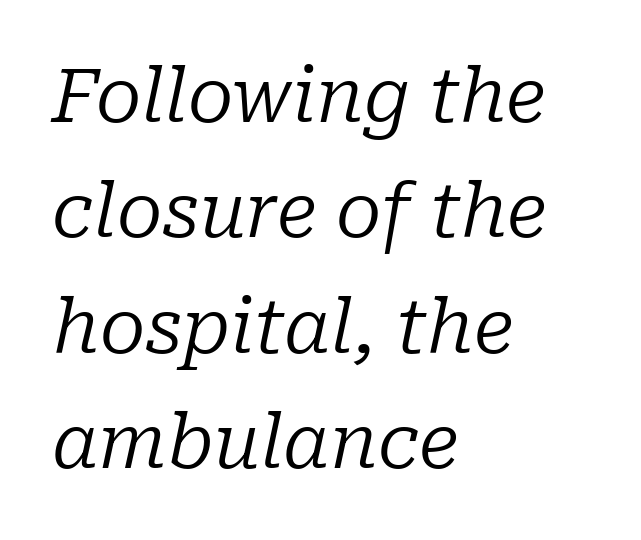
The image shows 75 px regular-weight serif type, italic (leaning right); set left-aligned, normal line spacing (1.54x), normal letter spacing, not underlined; low stroke contrast and a medium x-height.
